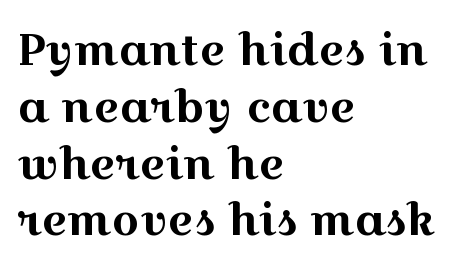
Q: Is the text italic (slanted)? A: No, it is upright.
Q: Is the typeface a serif or a sans-serif typeface? A: Serif.
Q: Is the text underlined? A: No.
Q: How is the paragraph aligned? A: Left-aligned.
Q: Is the spacing between letters normal or unusually wide? A: Normal.
Q: Is the spacing between lines tight, normal or loose? A: Normal.
Q: Width (condensed, normal, or wide)? A: Wide.
Q: x-height? A: Medium.
Q: Monospaced? A: No.
